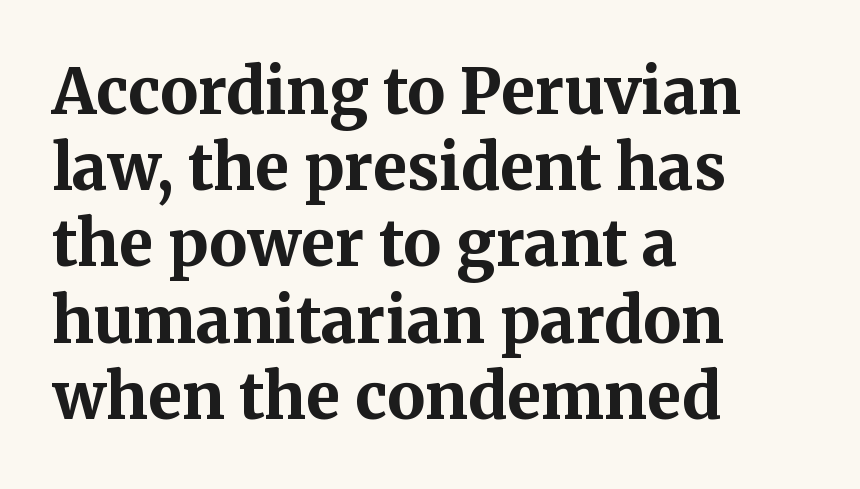
Between one letter and the next there's only the usual sliver of space. Note: serifs present on the glyphs. Does the copy run flush right? No — it runs flush left. This sample has the flowing, uneven cadence of proportional lettering. This sample uses an upright cut, with every glyph sitting square on the baseline. Underline: absent.
